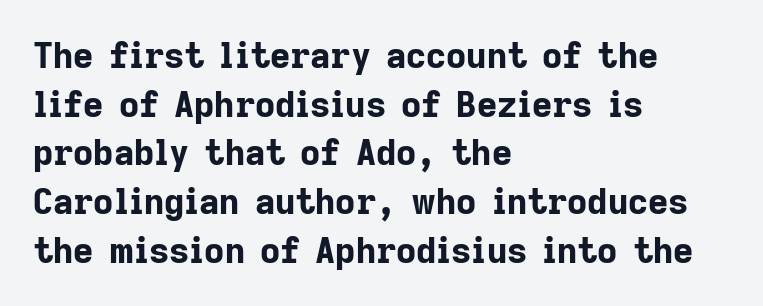
The letters sit at their default tracking, neither squeezed nor spread. The lines sit at an ordinary, default distance from one another. On the weight axis this lands at bold, roughly 700. The characters display no serif detailing; their extremities are plain. Character widths vary here, with narrow letters taking less room than wide ones. When letters stand straight like this, we call the style roman or upright.
